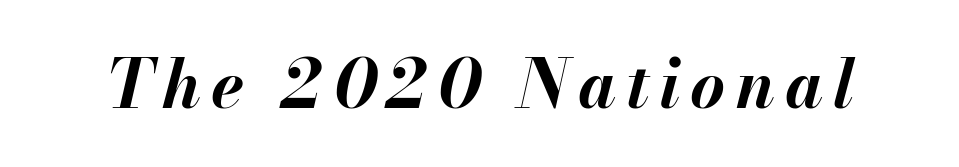
The image shows 67 px bold type, italic (leaning right); set not underlined; medium stroke contrast and a small x-height.
